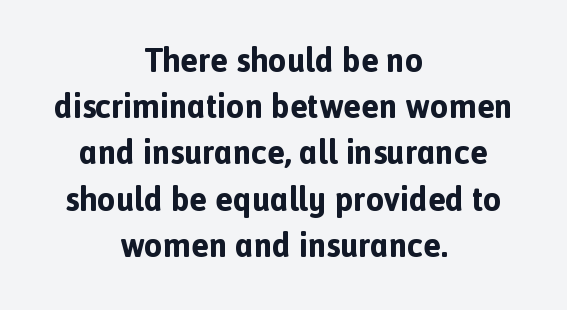
Look at the stroke-to-counter ratio: heavy, a bold. This rendering employs a face without finishing strokes, i.e., a sans-serif. Lines of text with bare space underneath. Neither beginnings nor endings align; midpoints do. It's the straight-up-and-down kind of type.
